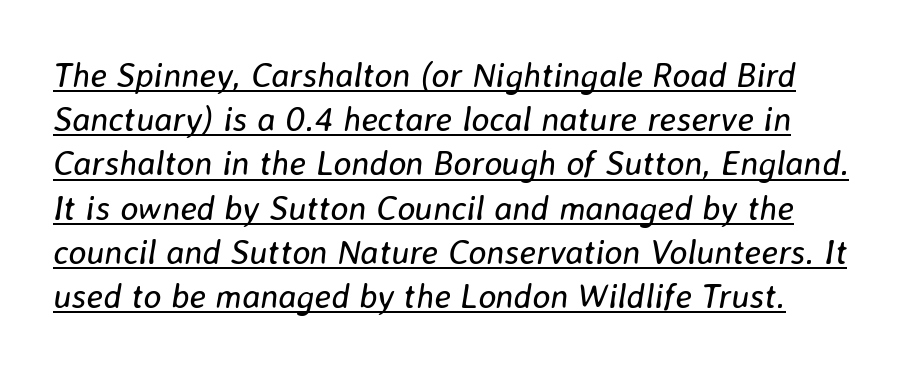
{"italic": "yes", "lean": "right", "slant_degrees": 8, "bold": "no", "weight": "regular", "width": "normal", "stroke_contrast": "low", "x_height": "medium", "monospaced": "no", "underline": "yes", "align": "left", "line_spacing": "normal", "line_spacing_ratio": 1.3, "letter_spacing": "normal", "letter_spacing_em": 0.0, "glyph_px": 34}
